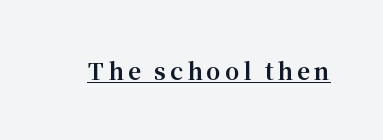
{"italic": "no", "bold": "yes", "underline": "yes", "glyph_px": 23}
